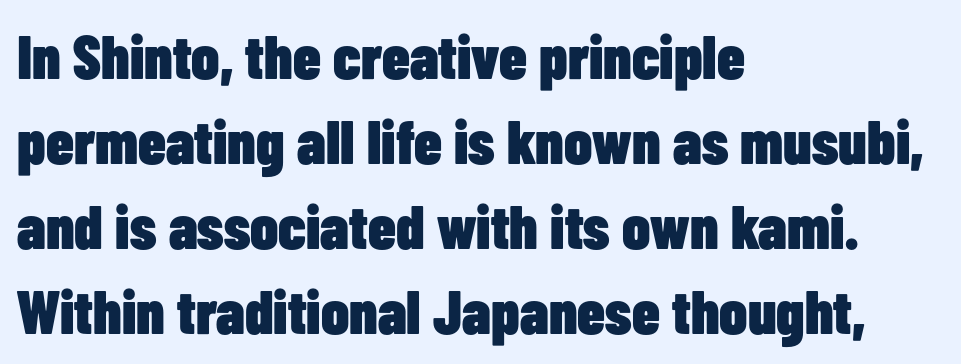
The typeface chosen for these lines omits serifs. Ordinary non-slanted type is in use. The passage shown stacks its lines at a standard gap. A classic flush-left, rag-right setting is used for this passage.
